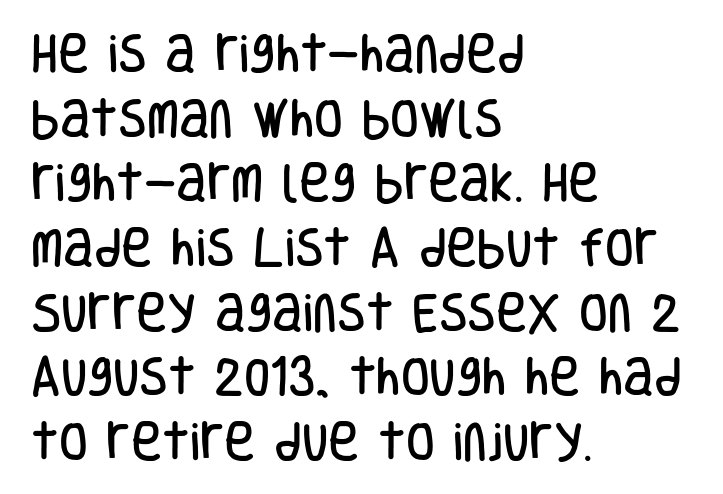
Q: Is the text italic (slanted)? A: No, it is upright.
Q: Is the typeface a serif or a sans-serif typeface? A: Sans-serif.
Q: Is the text underlined? A: No.
Q: How is the paragraph aligned? A: Left-aligned.
Q: Is the spacing between letters normal or unusually wide? A: Normal.
Q: Is the spacing between lines tight, normal or loose? A: Normal.
Q: Width (condensed, normal, or wide)? A: Condensed.
Q: Stroke contrast? A: Low.
Q: x-height? A: Large.
Q: Monospaced? A: No.
